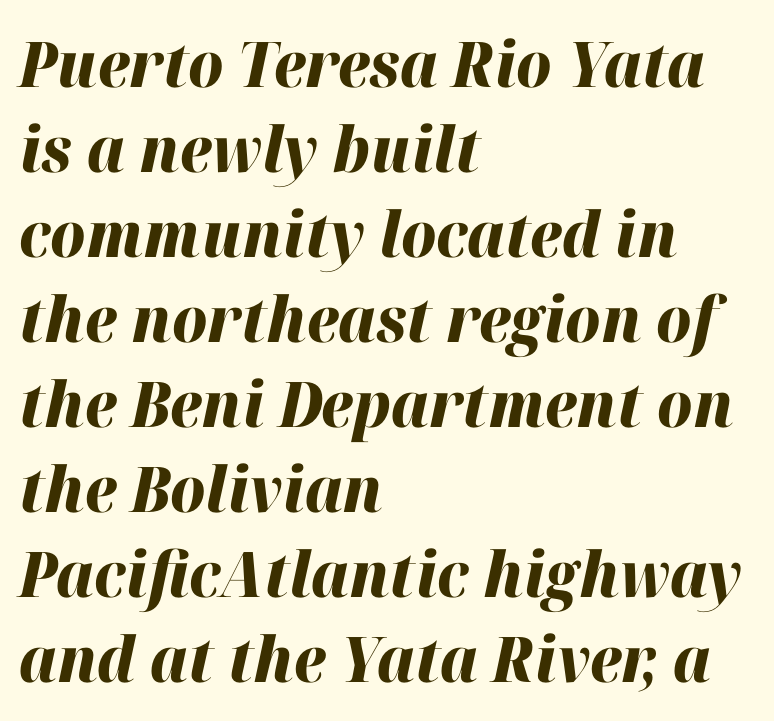
Q: Is the text bold? A: Yes.
Q: Is the text italic (slanted)? A: Yes, it leans right by about 12 degrees.
Q: Is the text underlined? A: No.
Q: How is the paragraph aligned? A: Left-aligned.
Q: Is the spacing between letters normal or unusually wide? A: Normal.
Q: Is the spacing between lines tight, normal or loose? A: Normal.
Q: Width (condensed, normal, or wide)? A: Normal.
Q: Stroke contrast? A: High.
Q: x-height? A: Medium.
Q: Monospaced? A: No.
